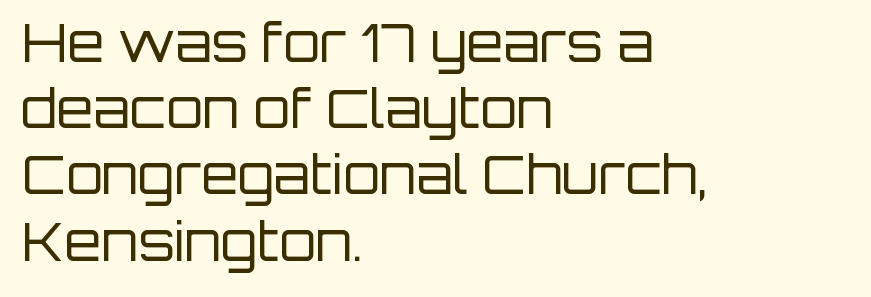
The image shows 53 px regular-weight sans-serif type, upright; set left-aligned, normal line spacing (1.25x), normal letter spacing, not underlined; low stroke contrast and a large x-height.
